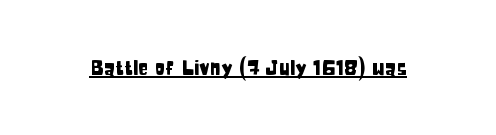
Q: Is the text italic (slanted)? A: No, it is upright.
Q: Is the text underlined? A: Yes.
Q: Is the spacing between letters normal or unusually wide? A: Normal.
